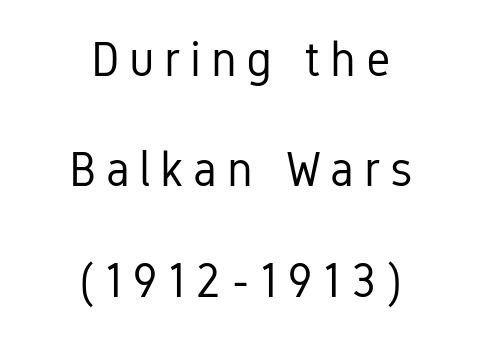
{"serif": "no", "italic": "no", "bold": "no", "weight": "regular", "width": "condensed", "stroke_contrast": "low", "x_height": "medium", "monospaced": "no", "underline": "no", "align": "center", "line_spacing": "loose", "line_spacing_ratio": 2.3, "letter_spacing": "wide", "letter_spacing_em": 0.2, "glyph_px": 48}
